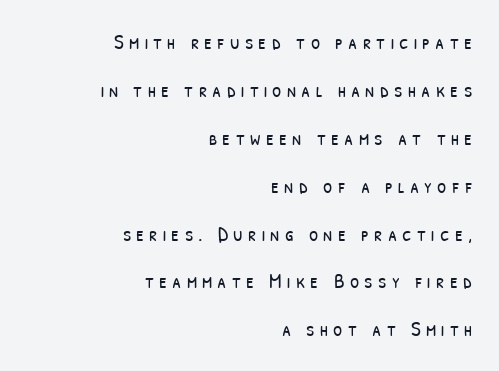
The specimen omits any rule beneath the text block's lines. Horizontal bands of white between lines are thick stripes. Students, note that the glyphs here are deliberately spaced far apart. The typeface has the unassuming heft of standard copy or less. These lines are set flush right with a ragged left edge.
